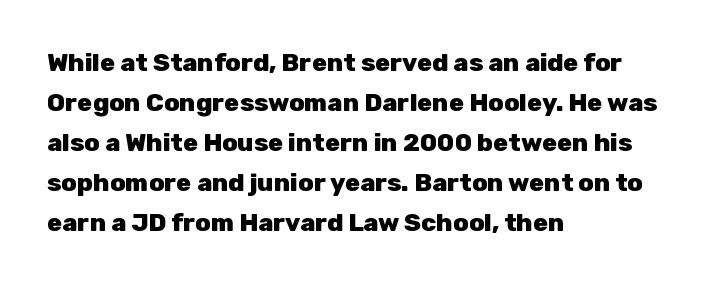
{"italic": "no", "bold": "yes", "underline": "no", "align": "left", "line_spacing": "normal", "line_spacing_ratio": 1.6, "letter_spacing": "normal", "letter_spacing_em": 0.0, "glyph_px": 25}
